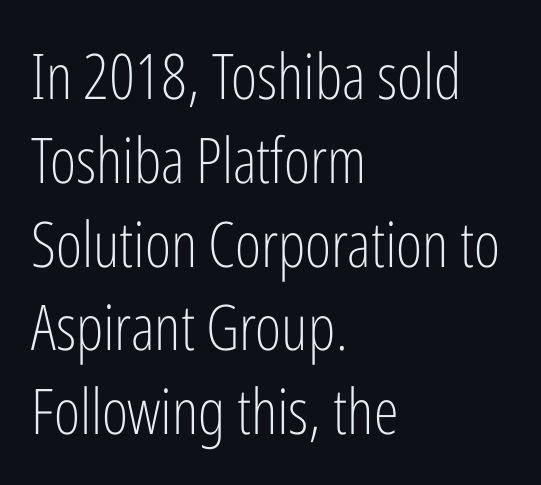
{"serif": "no", "italic": "no", "bold": "no", "weight": "light", "width": "condensed", "stroke_contrast": "low", "x_height": "medium", "monospaced": "no", "underline": "no", "align": "left", "line_spacing": "normal", "line_spacing_ratio": 1.33, "letter_spacing": "normal", "letter_spacing_em": 0.0, "glyph_px": 63}
